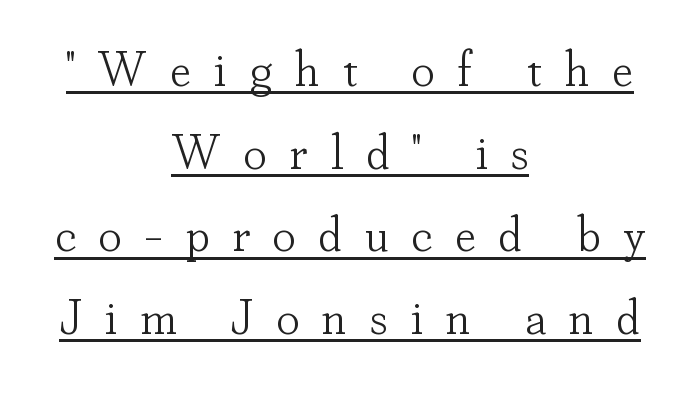
Q: Is the text bold? A: No.
Q: Is the text italic (slanted)? A: No, it is upright.
Q: Is the typeface a serif or a sans-serif typeface? A: Serif.
Q: Is the text underlined? A: Yes.
Q: How is the paragraph aligned? A: Centered.
Q: Is the spacing between letters normal or unusually wide? A: Unusually wide.
Q: Width (condensed, normal, or wide)? A: Normal.
Q: Stroke contrast? A: Low.
Q: x-height? A: Small.
Q: Monospaced? A: No.
